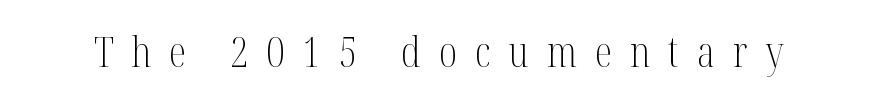
{"serif": "yes", "italic": "no", "bold": "no", "weight": "light", "width": "condensed", "stroke_contrast": "medium", "x_height": "medium", "monospaced": "no", "underline": "no", "letter_spacing": "wide", "letter_spacing_em": 0.42, "glyph_px": 43}
